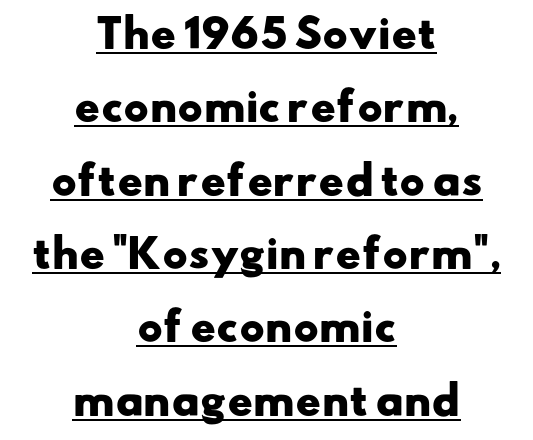
A typesetter would call this leading open, well beyond the default. Is this a fixed-width face? No — the glyphs have proportional, varying widths. A typesetter would label this face a sans. The lettering is marked with a stroke running underneath it. Teacher's note: observe the equal gaps on both sides — that is centered alignment.
